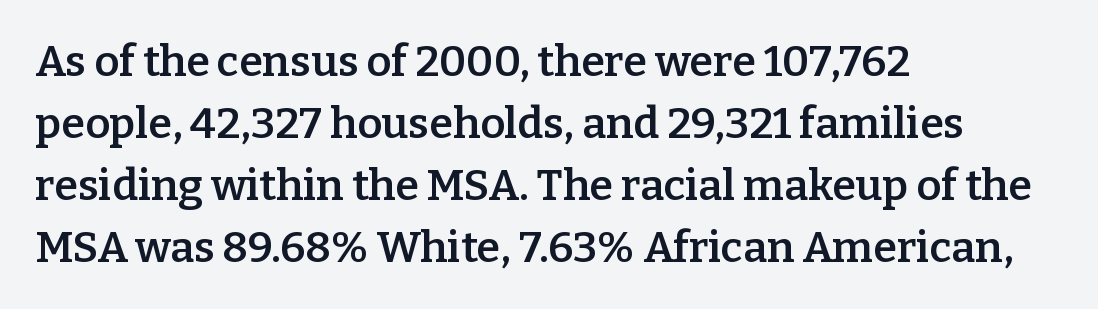
The image shows 43 px semibold serif type, upright; set left-aligned, normal line spacing (1.44x), normal letter spacing, not underlined; low stroke contrast and a medium x-height.
